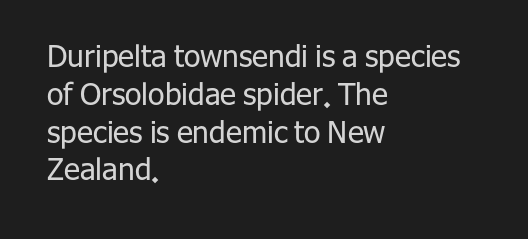
Q: Is the text bold? A: No.
Q: Is the text italic (slanted)? A: No, it is upright.
Q: Is the typeface a serif or a sans-serif typeface? A: Sans-serif.
Q: Is the text underlined? A: No.
Q: How is the paragraph aligned? A: Left-aligned.
Q: Is the spacing between letters normal or unusually wide? A: Normal.
Q: Is the spacing between lines tight, normal or loose? A: Normal.
Q: Width (condensed, normal, or wide)? A: Normal.
Q: Stroke contrast? A: Low.
Q: x-height? A: Medium.
Q: Monospaced? A: No.
